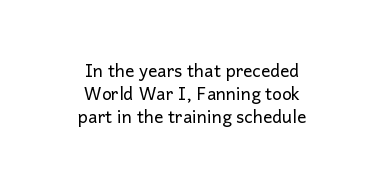
{"italic": "no", "bold": "no", "underline": "no", "align": "center", "line_spacing": "tight", "line_spacing_ratio": 1.01, "letter_spacing": "normal", "letter_spacing_em": 0.0, "glyph_px": 23}
